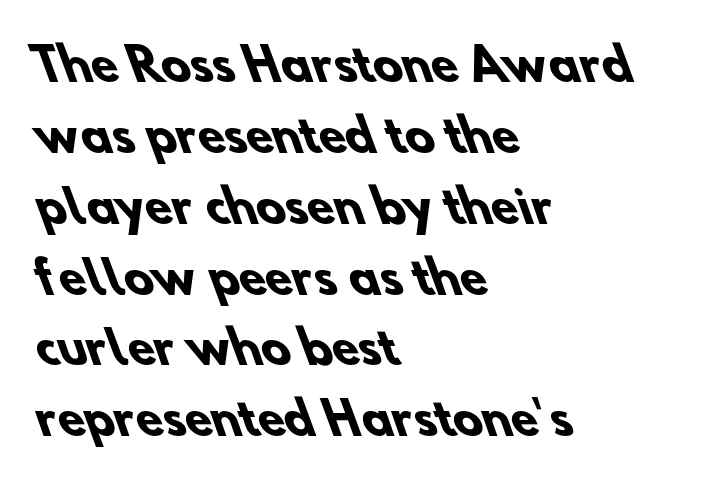
Think of a printed novel: that variable character pitch is what you see here. Heavy, bold letterforms. Observe the absence of serifs on each vertical stroke in this sample. The text block is weighted toward the left margin, trailing off unevenly rightward. Normally led — the rows are evenly, conventionally spaced. Is the letter spacing exaggerated? No — it looks like the ordinary default.
